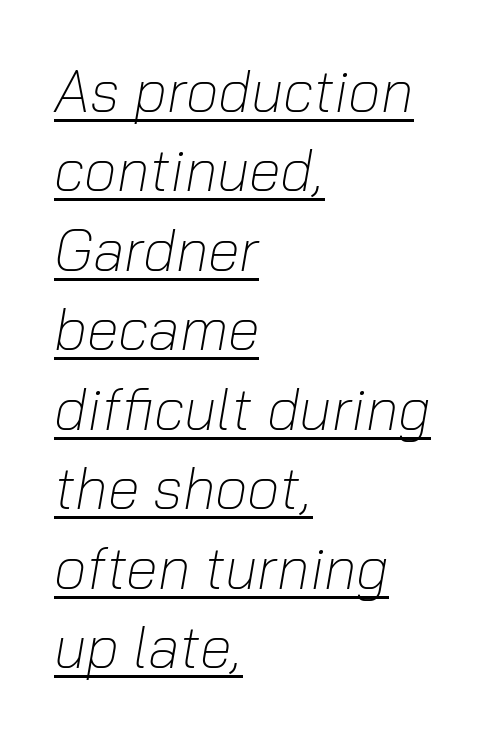
Q: Is the text bold? A: No.
Q: Is the text italic (slanted)? A: Yes, it leans right by about 10 degrees.
Q: Is the text underlined? A: Yes.
Q: How is the paragraph aligned? A: Left-aligned.
Q: Is the spacing between letters normal or unusually wide? A: Normal.
Q: Is the spacing between lines tight, normal or loose? A: Normal.
Q: Width (condensed, normal, or wide)? A: Normal.
Q: Stroke contrast? A: Low.
Q: x-height? A: Medium.
Q: Monospaced? A: No.
